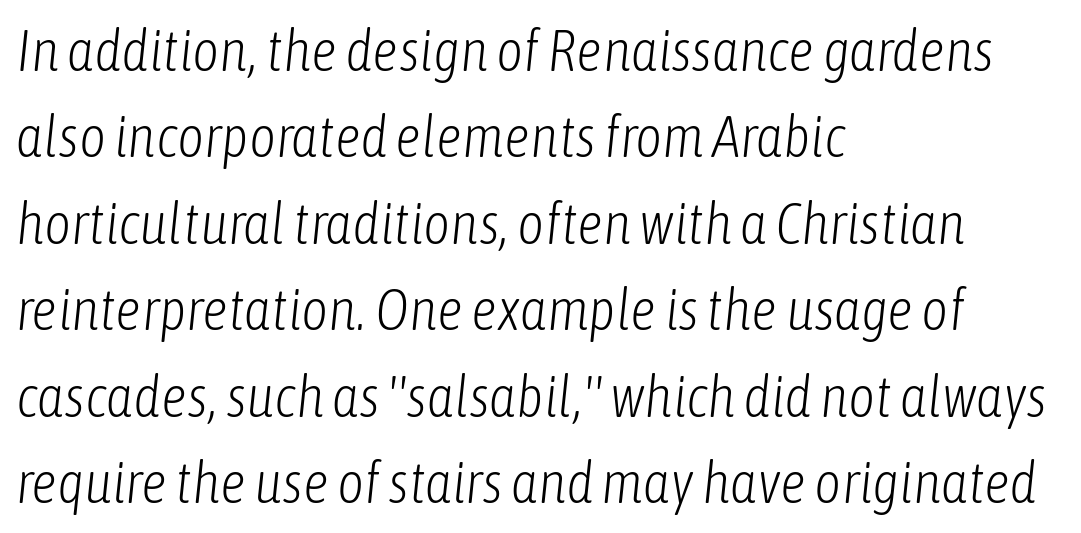
You can tell it's italic because the verticals aren't actually vertical. Inter-character spacing is left at the font's built-in metrics. Which margin do the lines hug? The left one — the right edge is uneven. Vertical stems look standard width or narrower in stroke.
